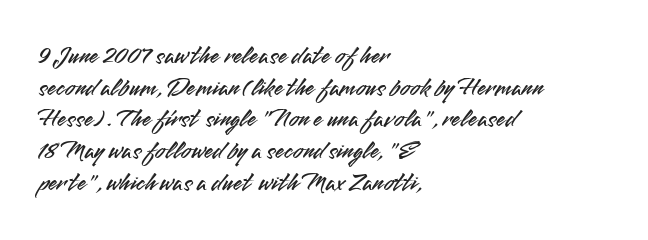
The image shows 26 px text type; set left-aligned, line spacing 1.22x, normal letter spacing, not underlined.
